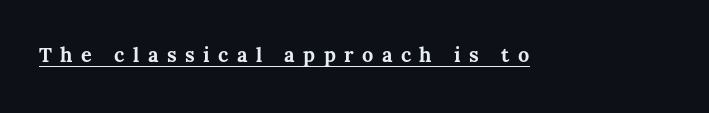
This sample carries an underscore along the baseline area. This is heavy type, rendered in bold. Characters follow at a spacing far wider than the type designer built in. The axis of the letterforms is exactly vertical.
